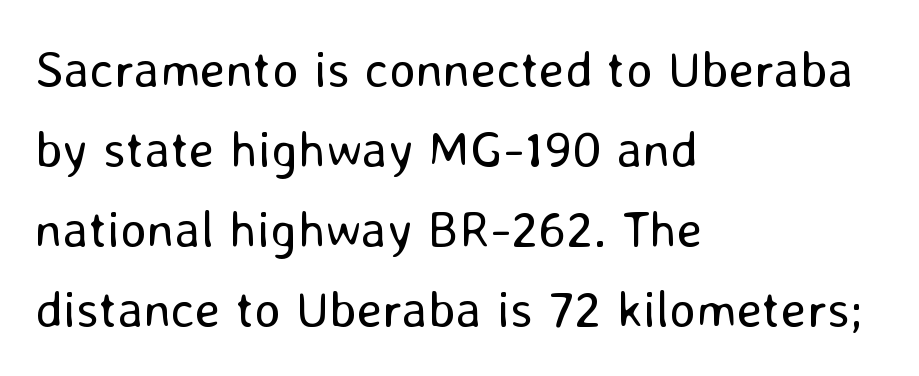
The image shows 52 px regular-weight sans-serif type, upright; set left-aligned, normal line spacing (1.54x), normal letter spacing, not underlined; low stroke contrast and a medium x-height.
